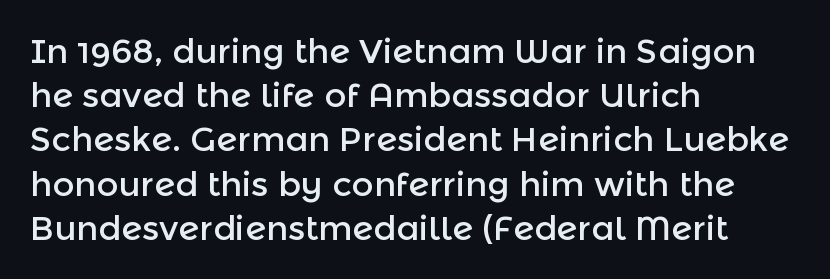
{"serif": "no", "italic": "no", "width": "normal", "x_height": "medium", "monospaced": "no", "underline": "no", "align": "left", "line_spacing": "normal", "line_spacing_ratio": 1.3, "letter_spacing": "normal", "letter_spacing_em": 0.0, "glyph_px": 34}
